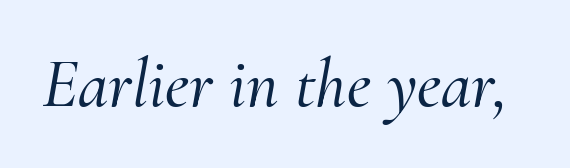
The image shows 69 px serif type, italic (leaning right); set normal letter spacing, not underlined; medium stroke contrast and a small x-height.
